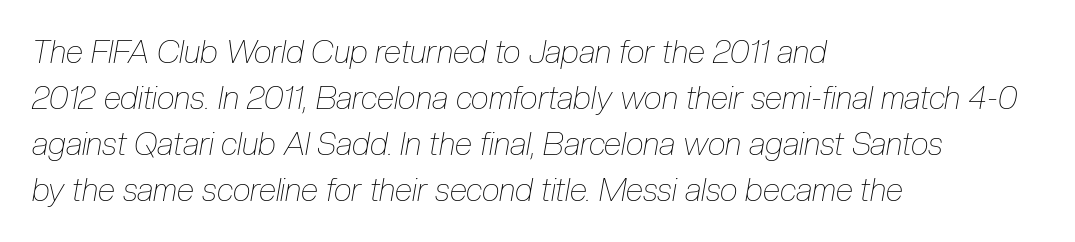
{"italic": "yes", "lean": "right", "slant_degrees": 10, "bold": "no", "weight": "thin", "width": "condensed", "stroke_contrast": "low", "x_height": "medium", "monospaced": "no", "underline": "no", "align": "left", "line_spacing": "normal", "line_spacing_ratio": 1.44, "letter_spacing": "normal", "letter_spacing_em": 0.0, "glyph_px": 32}
